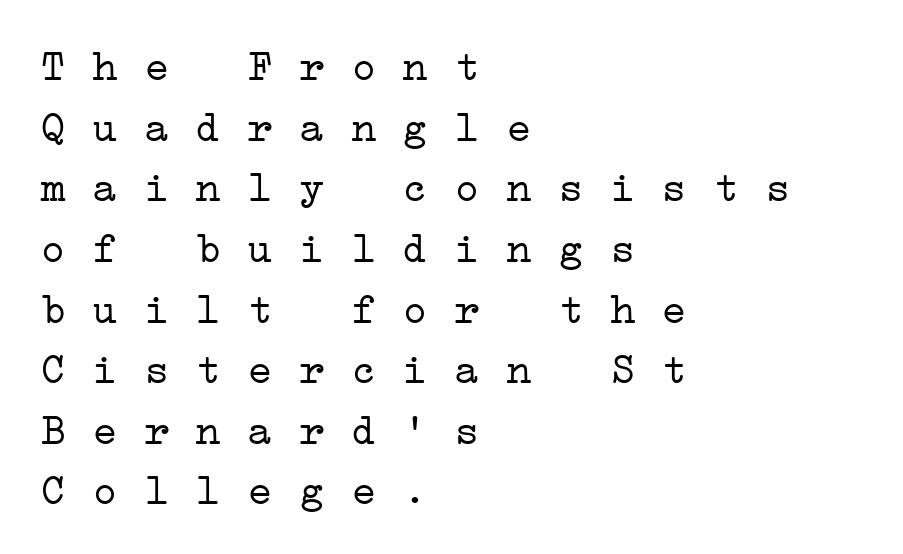
Q: Is the text bold? A: No.
Q: Is the typeface a serif or a sans-serif typeface? A: Serif.
Q: Is the text underlined? A: No.
Q: How is the paragraph aligned? A: Left-aligned.
Q: Is the spacing between letters normal or unusually wide? A: Normal.
Q: Is the spacing between lines tight, normal or loose? A: Normal.
Q: Width (condensed, normal, or wide)? A: Wide.
Q: Stroke contrast? A: Low.
Q: x-height? A: Medium.
Q: Monospaced? A: Yes.
